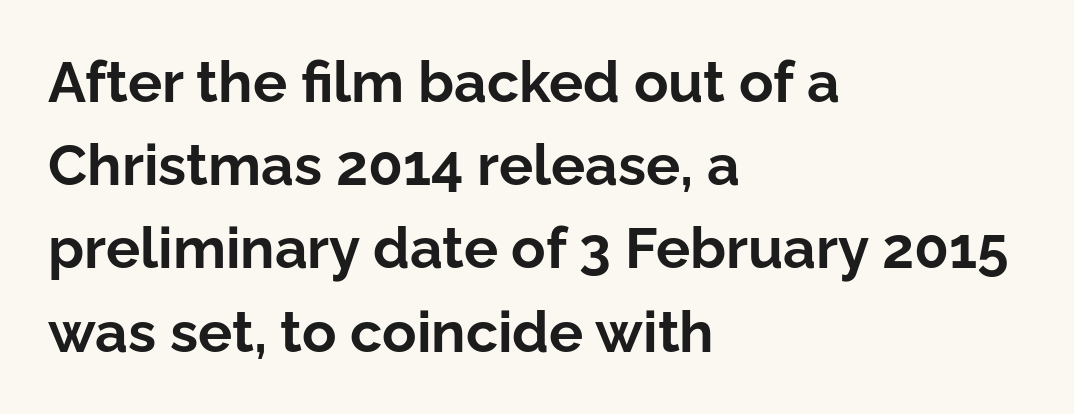
Q: Is the text bold? A: Yes.
Q: Is the text italic (slanted)? A: No, it is upright.
Q: Is the typeface a serif or a sans-serif typeface? A: Sans-serif.
Q: Is the text underlined? A: No.
Q: How is the paragraph aligned? A: Left-aligned.
Q: Is the spacing between letters normal or unusually wide? A: Normal.
Q: Is the spacing between lines tight, normal or loose? A: Normal.
Q: Width (condensed, normal, or wide)? A: Normal.
Q: Stroke contrast? A: Low.
Q: x-height? A: Medium.
Q: Monospaced? A: No.
